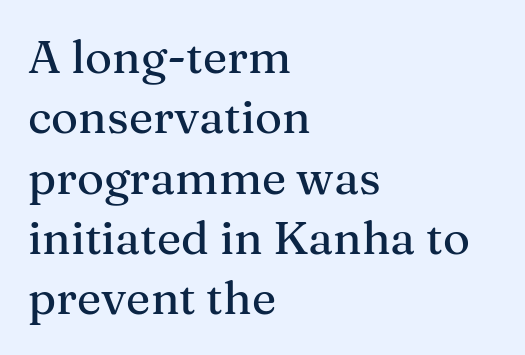
{"serif": "yes", "italic": "no", "width": "normal", "stroke_contrast": "medium", "x_height": "medium", "monospaced": "no", "underline": "no", "align": "left", "line_spacing": "normal", "line_spacing_ratio": 1.31, "letter_spacing": "normal", "letter_spacing_em": 0.0, "glyph_px": 46}
